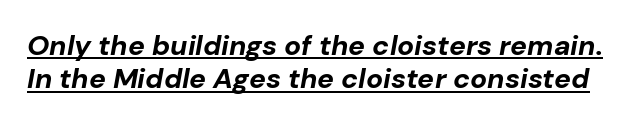
Quick note: underline on. In terms of weight, the rendering is a true, heavy bold. When letters slant like this, we call the style italic. The gaps between neighbouring characters are ordinary and unremarkable.
